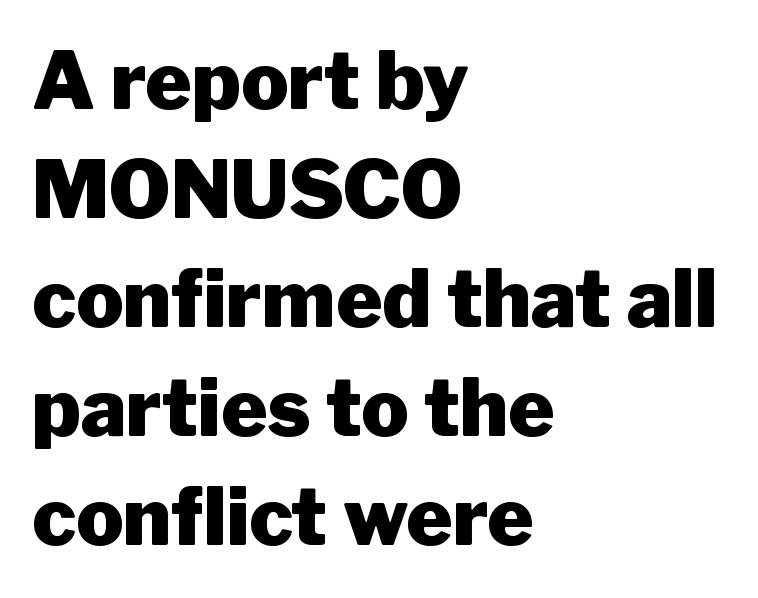
These lines carry a lot of weight — the face is fully bold. The typeface chosen for these lines omits serifs. Spacing verdict: proportional, widths tailored to each character. How are the letters spaced? Ordinarily, with no added tracking.
